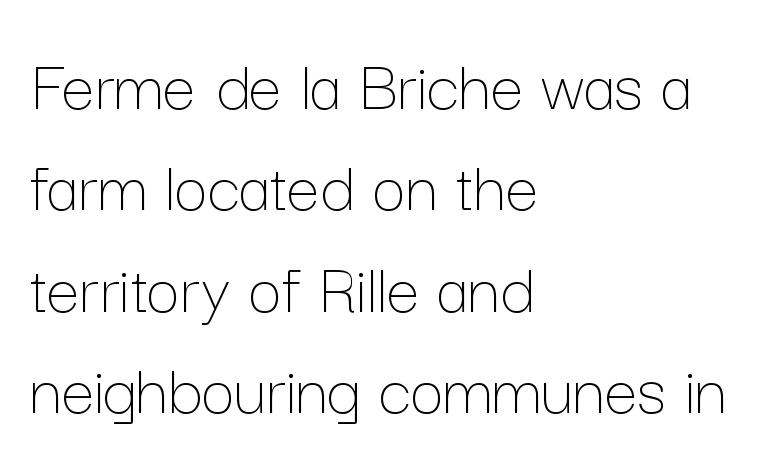
The image shows 74 px thin type, upright; set left-aligned, normal line spacing (1.37x), normal letter spacing, not underlined; low stroke contrast and a medium x-height.
